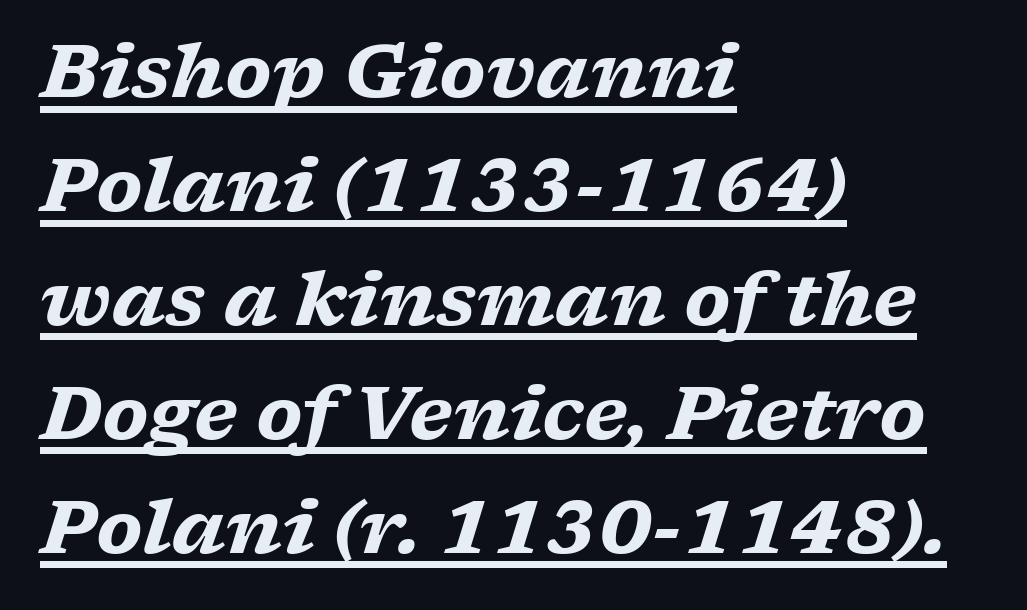
The image shows 73 px heavy, wide serif type, italic (leaning right); set left-aligned, normal line spacing (1.56x), normal letter spacing, underlined; low stroke contrast and a medium x-height.
